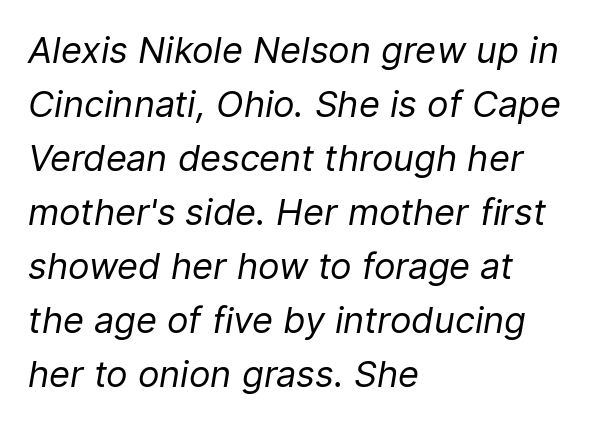
Where is the straight margin? On the left. Looks like regular typesetting: each glyph gets only the width it needs. Unmarked baselines from the first word to the last. The strokes are not fattened; the text isn't bold. Nobody touched the tracking dial on this one. The passage shown stacks its lines at a standard gap.
